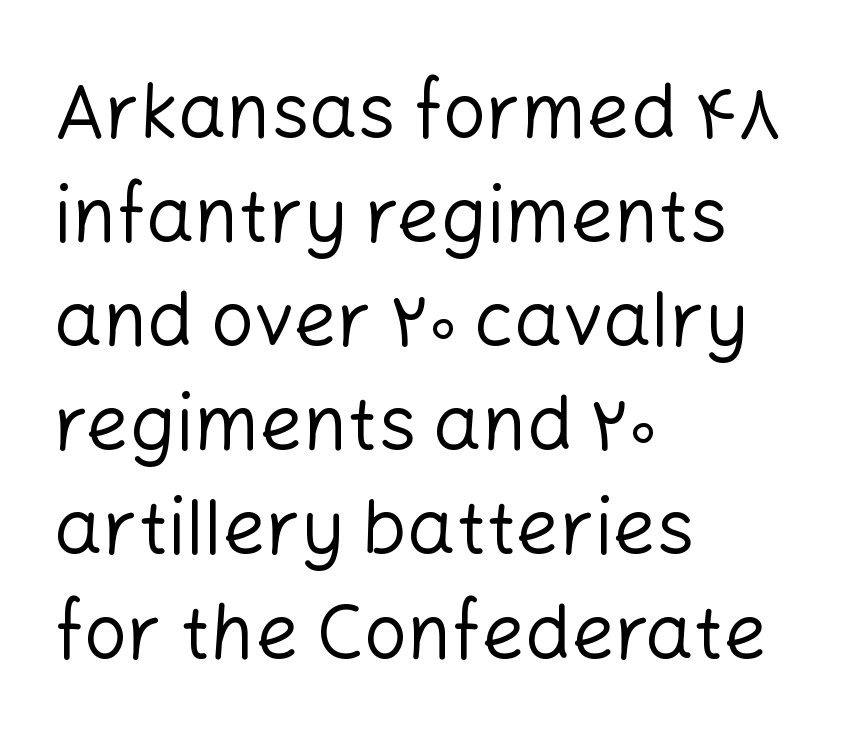
Glance below the letters and you will spot only blank space. The compositor pushed each line to the left boundary. The axis of the letterforms is exactly vertical. Short note: letters normally spaced. The passage shown stacks its lines at a standard gap. The rendering uses natural spacing where letterforms have individual widths.
